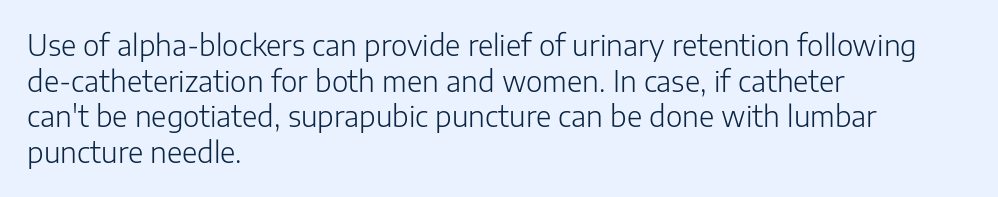
The horizontal fit of the characters is conventional and even. Left-aligned paragraph, ragged on the right. No word sits above an underline. Note the varied advance widths — an 'i' is clearly narrower than an 'm'.
